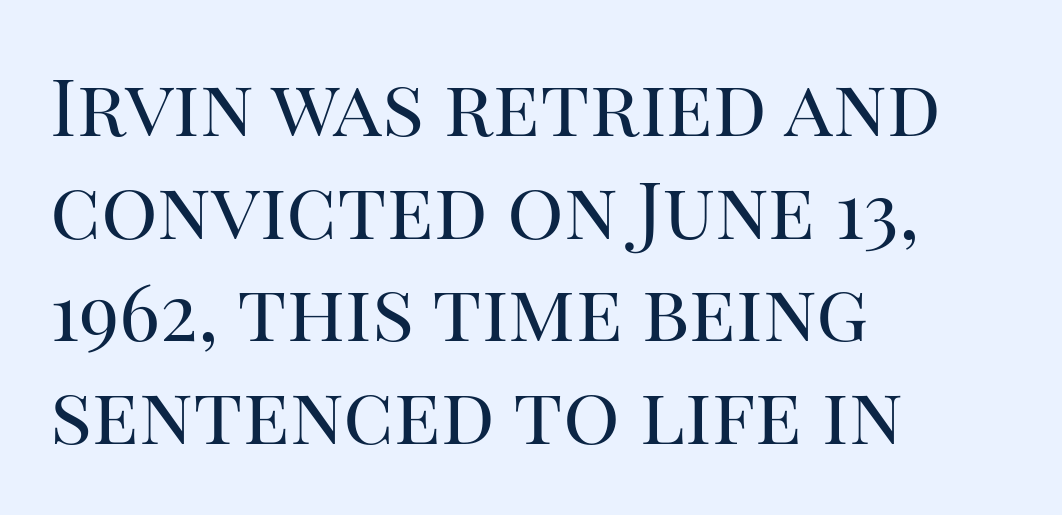
Q: Is the text bold? A: No.
Q: Is the text italic (slanted)? A: No, it is upright.
Q: Is the typeface a serif or a sans-serif typeface? A: Serif.
Q: Is the text underlined? A: No.
Q: How is the paragraph aligned? A: Left-aligned.
Q: Is the spacing between letters normal or unusually wide? A: Normal.
Q: Is the spacing between lines tight, normal or loose? A: Normal.
Q: Width (condensed, normal, or wide)? A: Normal.
Q: Stroke contrast? A: High.
Q: x-height? A: Large.
Q: Monospaced? A: No.
